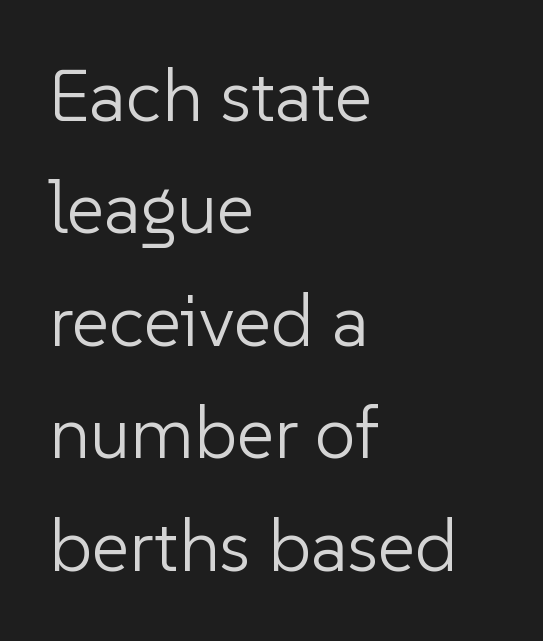
The image shows 73 px light sans-serif type, upright; set left-aligned, normal line spacing (1.54x), normal letter spacing, not underlined; low stroke contrast and a medium x-height.
